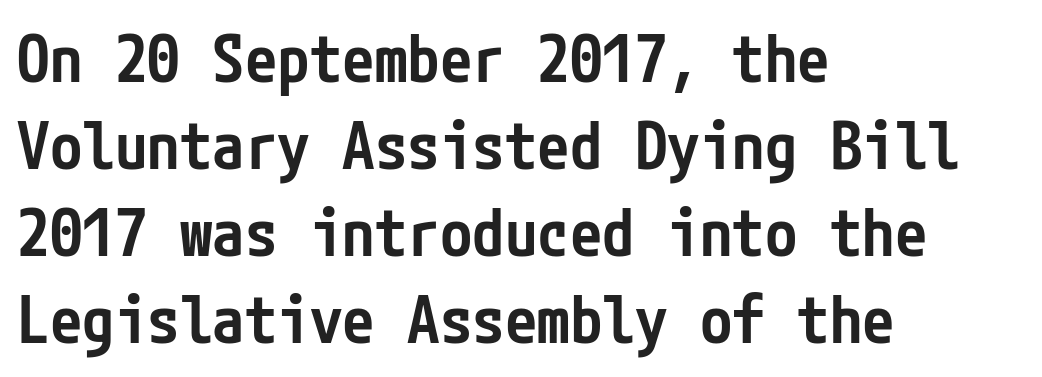
The image shows 65 px semibold, condensed sans-serif type, upright; set left-aligned, normal line spacing (1.34x), normal letter spacing, not underlined; low stroke contrast and a medium x-height.
